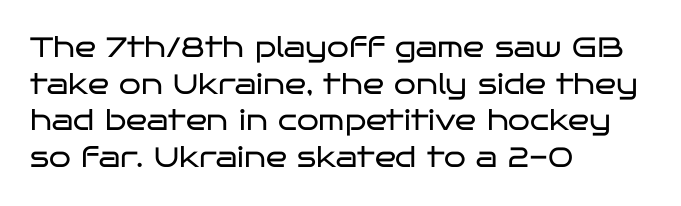
{"serif": "no", "italic": "no", "bold": "no", "weight": "regular", "width": "wide", "stroke_contrast": "low", "x_height": "large", "monospaced": "no", "underline": "no", "align": "left", "line_spacing": "normal", "line_spacing_ratio": 1.31, "letter_spacing": "normal", "letter_spacing_em": 0.0, "glyph_px": 28}
